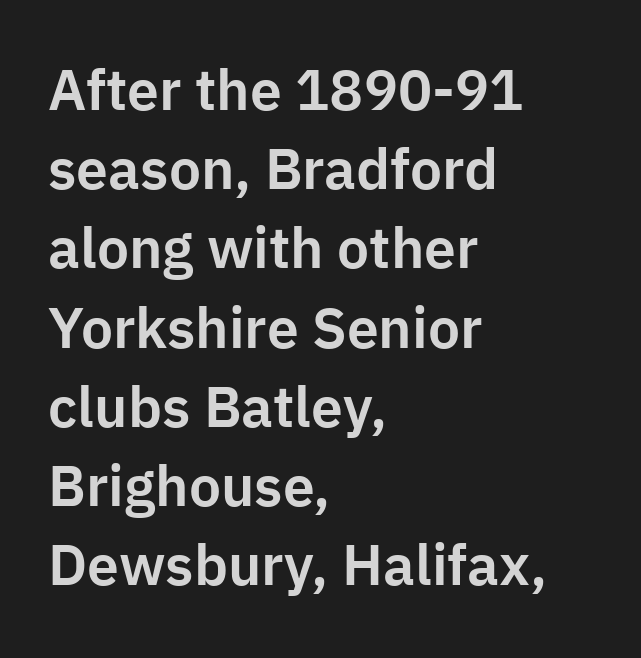
Q: Is the text italic (slanted)? A: No, it is upright.
Q: Is the typeface a serif or a sans-serif typeface? A: Sans-serif.
Q: Is the text underlined? A: No.
Q: How is the paragraph aligned? A: Left-aligned.
Q: Is the spacing between letters normal or unusually wide? A: Normal.
Q: Is the spacing between lines tight, normal or loose? A: Normal.
Q: Width (condensed, normal, or wide)? A: Normal.
Q: Stroke contrast? A: Low.
Q: x-height? A: Medium.
Q: Monospaced? A: No.
